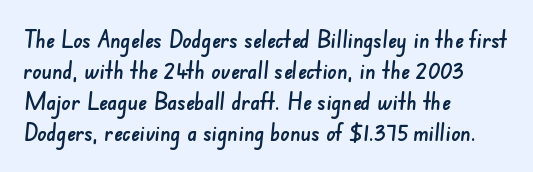
{"underline": "no", "align": "left", "line_spacing": "normal", "line_spacing_ratio": 1.35, "letter_spacing": "normal", "letter_spacing_em": 0.0, "glyph_px": 23}
